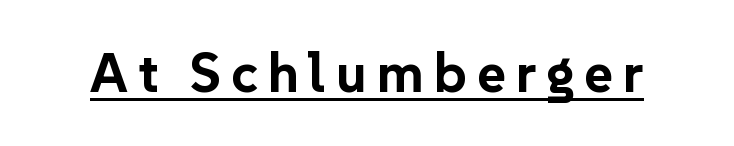
The lettering is marked with a stroke running underneath it. Spacing verdict: proportional, widths tailored to each character. Stroke terminals: plain, sans-serif. This is roman type, the default non-slanted kind. The strokes are fattened all the way to bold.
